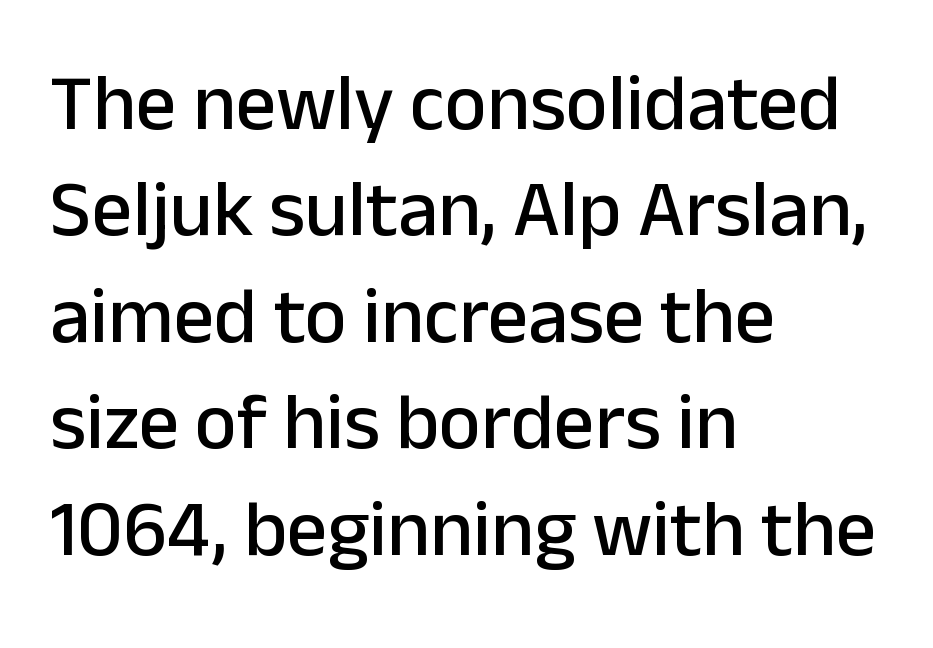
Has an underline been added? It has not. Each line starts at the same left margin while the right side varies. The letters stand straight up with perfectly vertical stems. Notice how descenders clear the ascenders below comfortably — that's standard leading.
